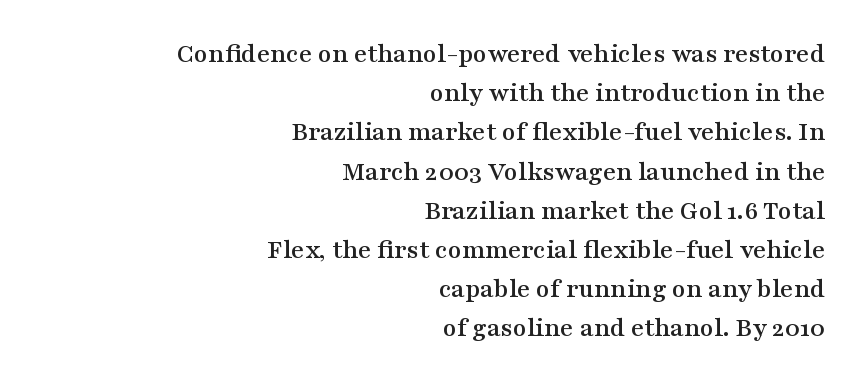
These lines were composed using upright roman letters. Inter-character spacing is left at the font's built-in metrics. The string is rendered with underlining switched off. The lines sit at an ordinary, default distance from one another. Looks like regular typesetting: each glyph gets only the width it needs.
